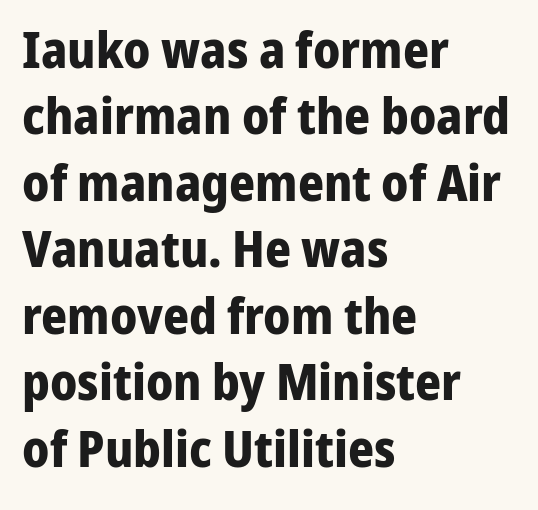
The image shows 50 px bold sans-serif type, upright; set left-aligned, normal line spacing (1.33x), normal letter spacing, not underlined; low stroke contrast and a medium x-height.
